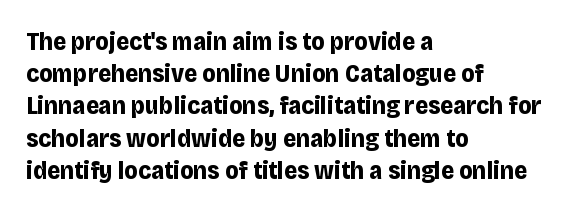
Q: Is the text bold? A: Yes.
Q: Is the text italic (slanted)? A: No, it is upright.
Q: Is the text underlined? A: No.
Q: How is the paragraph aligned? A: Left-aligned.
Q: Is the spacing between letters normal or unusually wide? A: Normal.
Q: Is the spacing between lines tight, normal or loose? A: Normal.
